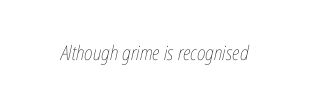
Words appear dense and cohesive because spacing is normal. The area under the type is left untouched. The strokes are not fattened; the text isn't bold. The whole block is typeset with a tilt.
